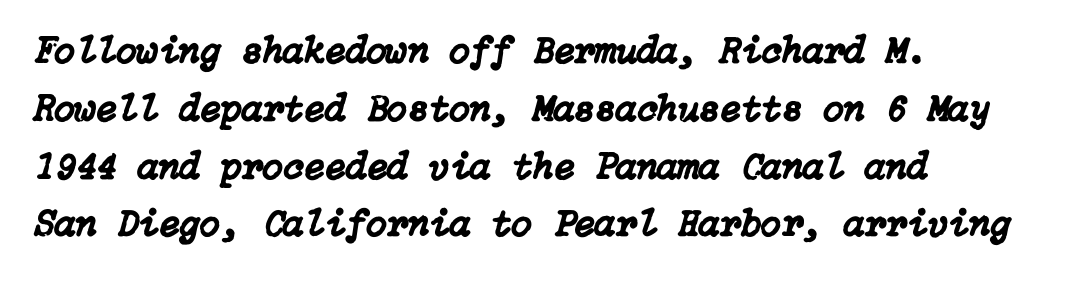
{"italic": "yes", "lean": "right", "slant_degrees": 15, "width": "normal", "stroke_contrast": "low", "x_height": "medium", "underline": "no", "align": "left", "line_spacing": "normal", "line_spacing_ratio": 1.52, "letter_spacing": "normal", "letter_spacing_em": 0.0, "glyph_px": 38}
